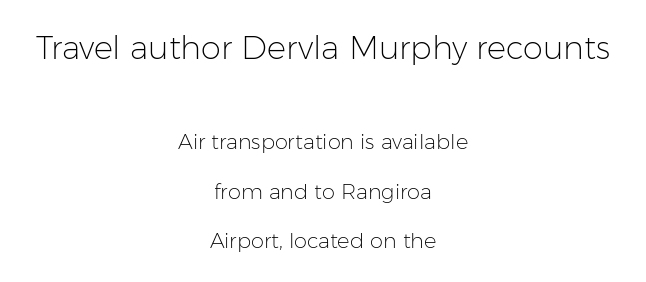
The specimen omits any rule beneath the text block's lines. The tracking reads as untouched default to a designer's eye. The cut favours lightness, reaching ordinary text weight at its darkest. You could fit nearly another row in the gap between these rows.
